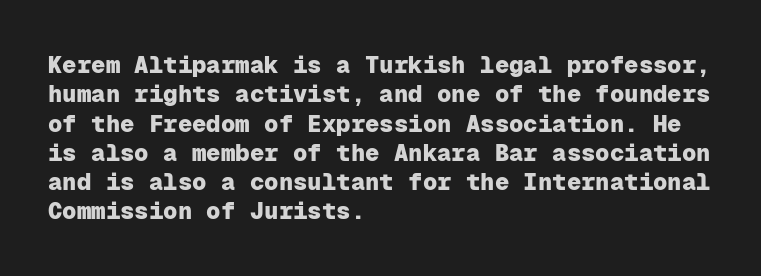
The image shows 24 px bold type, upright; set left-aligned, line spacing 1.22x, normal letter spacing, not underlined.
